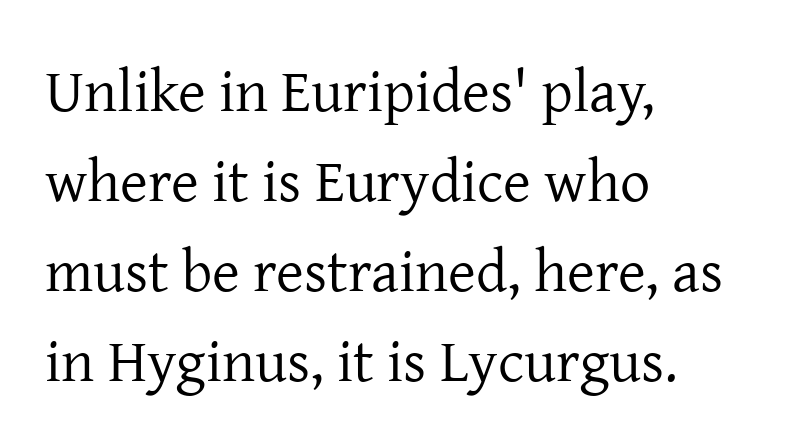
Q: Is the text bold? A: No.
Q: Is the text italic (slanted)? A: No, it is upright.
Q: Is the typeface a serif or a sans-serif typeface? A: Serif.
Q: Is the text underlined? A: No.
Q: How is the paragraph aligned? A: Left-aligned.
Q: Is the spacing between letters normal or unusually wide? A: Normal.
Q: Is the spacing between lines tight, normal or loose? A: Normal.
Q: Width (condensed, normal, or wide)? A: Normal.
Q: Stroke contrast? A: Low.
Q: x-height? A: Medium.
Q: Monospaced? A: No.
